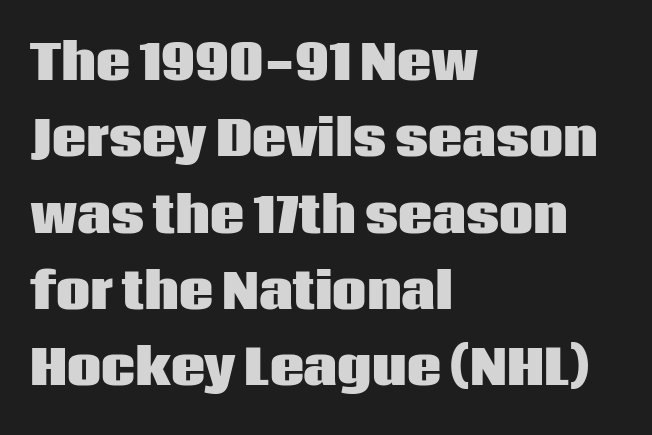
The image shows 48 px heavy sans-serif type, upright; set left-aligned, normal line spacing (1.59x), normal letter spacing, not underlined; low stroke contrast and a large x-height.
